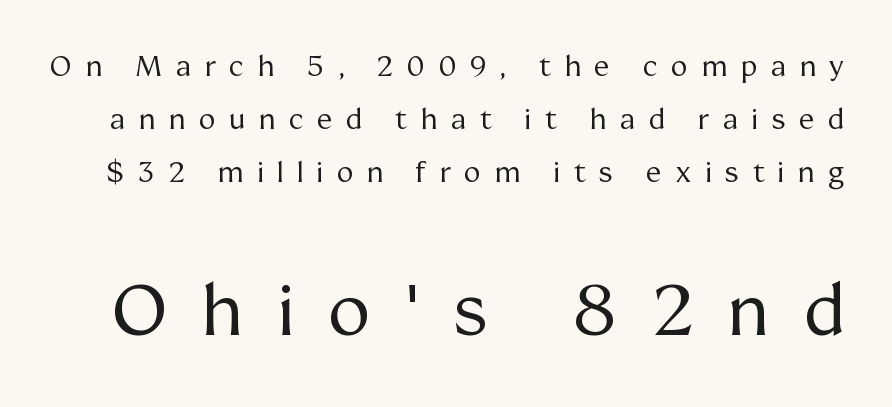
Q: Is the text bold? A: No.
Q: Is the text italic (slanted)? A: No, it is upright.
Q: Is the typeface a serif or a sans-serif typeface? A: Serif.
Q: Is the text underlined? A: No.
Q: Is the spacing between letters normal or unusually wide? A: Unusually wide.
Q: Is the spacing between lines tight, normal or loose? A: Loose.
Q: Which block of text is set in a larger size, the first (top) or the second (bottom)? A: The second (bottom) one.
Q: Width (condensed, normal, or wide)? A: Normal.
Q: Stroke contrast? A: Medium.
Q: x-height? A: Medium.
Q: Monospaced? A: No.
